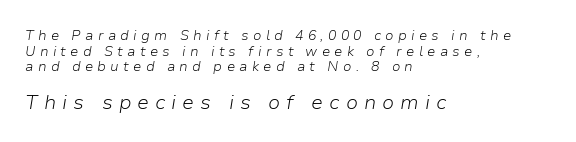
{"italic": "yes", "lean": "right", "slant_degrees": 9, "bold": "no", "underline": "no", "align": "left", "line_spacing": "tight", "line_spacing_ratio": 1.11, "letter_spacing": "wide", "letter_spacing_em": 0.3, "larger_block": "second", "size_ratio": 1.43, "glyph_px": 20}
